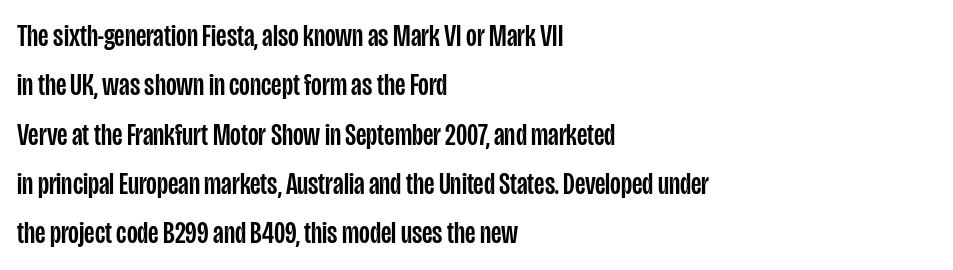
{"serif": "no", "italic": "no", "width": "condensed", "stroke_contrast": "low", "x_height": "large", "monospaced": "no", "underline": "no", "align": "left", "line_spacing": "normal", "line_spacing_ratio": 1.59, "letter_spacing": "normal", "letter_spacing_em": 0.0, "glyph_px": 31}
